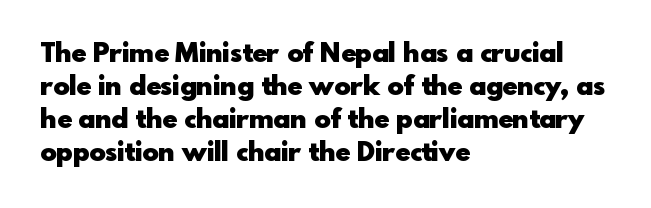
Q: Is the text bold? A: Yes.
Q: Is the text italic (slanted)? A: No, it is upright.
Q: Is the text underlined? A: No.
Q: How is the paragraph aligned? A: Left-aligned.
Q: Is the spacing between letters normal or unusually wide? A: Normal.
